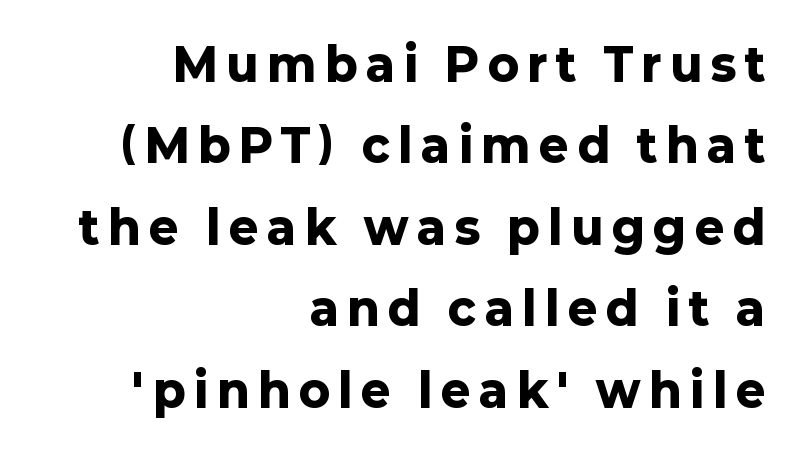
These lines are rendered in a variable-pitch font. As a designer I'd log this as weight 700, bold. Honestly, there is no underline to notice here at all. Is the block centered? No — it sits flush against the right margin. The type family on display is of the sans-serif kind. Look at the tracking — it's clearly loosened, letters drifting apart.
